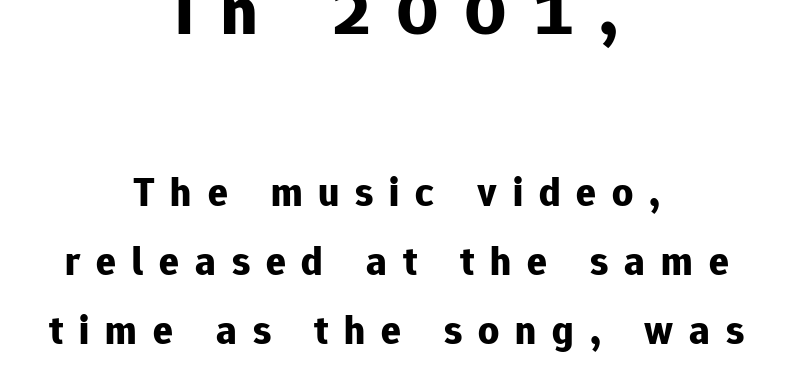
{"serif": "no", "italic": "no", "bold": "yes", "weight": "bold", "width": "normal", "stroke_contrast": "low", "x_height": "medium", "monospaced": "no", "underline": "no", "align": "center", "line_spacing": "normal", "line_spacing_ratio": 1.69, "letter_spacing": "wide", "letter_spacing_em": 0.39, "larger_block": "first", "size_ratio": 1.73, "glyph_px": 71}
